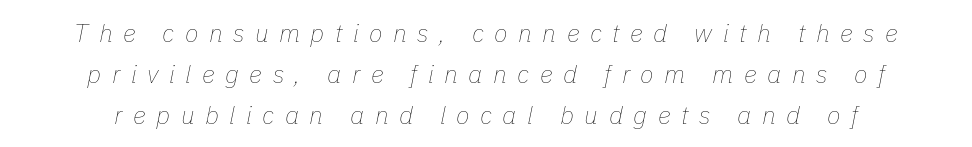
Honestly, the letter spacing is so wide it's the main thing you notice. Alignment: centered. Notice how the stems are inclined rather than vertical — that's the hallmark of italics. No extra ink here — the face is not bold. The rows are spaced the way most documents space them. The space directly below the letters is spotless.
